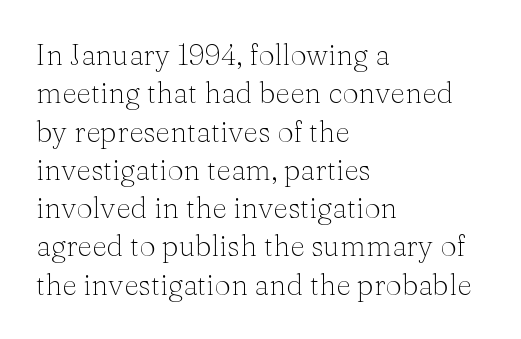
The image shows 29 px light serif type, upright; set left-aligned, normal line spacing (1.32x), normal letter spacing, not underlined; medium stroke contrast and a medium x-height.
